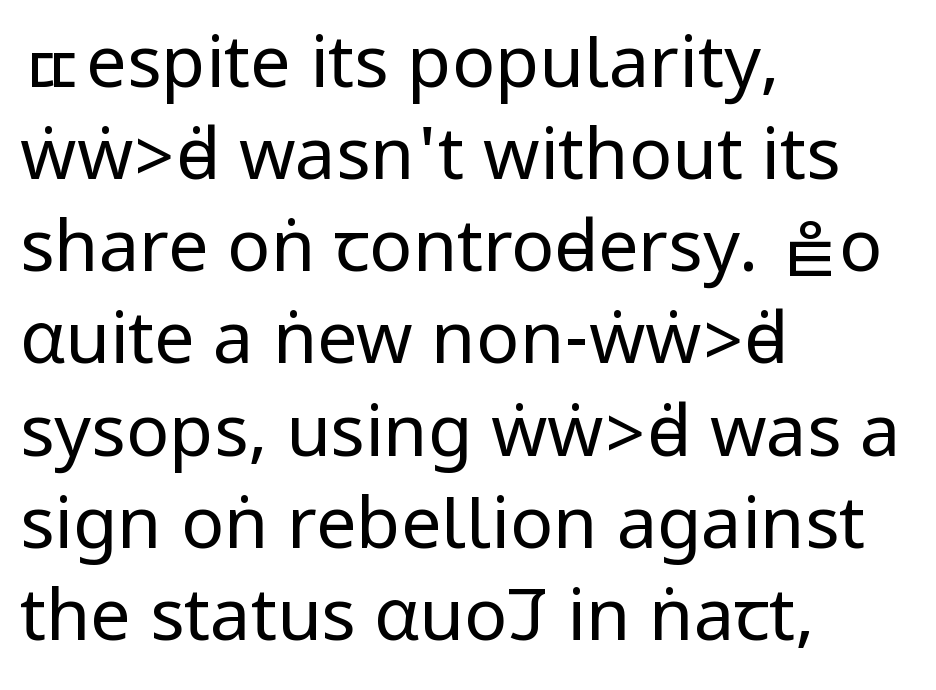
The image shows 72 px regular-weight, condensed sans-serif type, upright; set left-aligned, normal line spacing (1.28x), normal letter spacing, not underlined; low stroke contrast.
